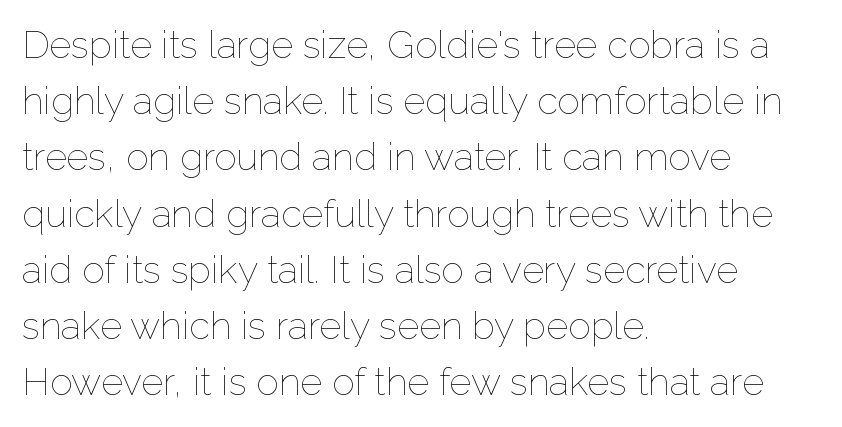
Do the characters align in a grid? No, the font is proportional. Underlining? Definitely not there. This sample uses plain, unmodified letter spacing. Posture: upright roman. The compositor pushed each line to the left boundary.
